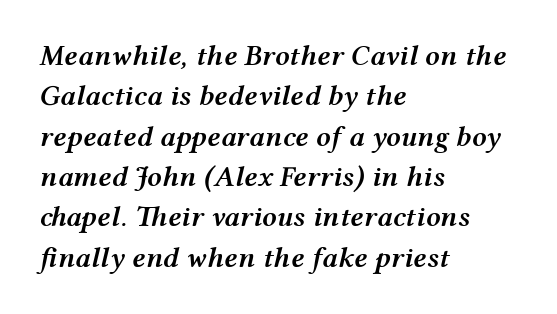
Q: Is the text bold? A: Semi-bold.
Q: Is the text italic (slanted)? A: Yes, it leans right by about 12 degrees.
Q: Is the text underlined? A: No.
Q: How is the paragraph aligned? A: Left-aligned.
Q: Is the spacing between letters normal or unusually wide? A: Normal.
Q: Is the spacing between lines tight, normal or loose? A: Normal.
Q: Width (condensed, normal, or wide)? A: Wide.
Q: Stroke contrast? A: Medium.
Q: x-height? A: Medium.
Q: Monospaced? A: No.
